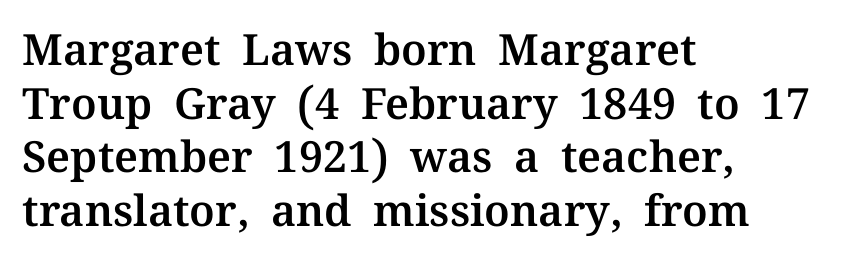
{"serif": "yes", "italic": "no", "width": "normal", "stroke_contrast": "medium", "x_height": "medium", "monospaced": "no", "underline": "no", "align": "left", "line_spacing": "normal", "line_spacing_ratio": 1.25, "letter_spacing": "normal", "letter_spacing_em": 0.0, "glyph_px": 43}
